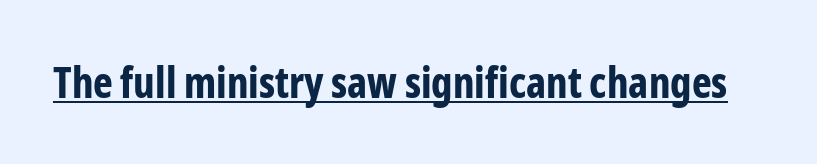
The axis of the letterforms is exactly vertical. What stands out about the letter spacing? Nothing — it is the standard amount. You could not count columns in this text — the font is proportionally spaced. To sum up the face: it is a sans, with no serifs. The specimen includes a rule beneath the text block's lines.
